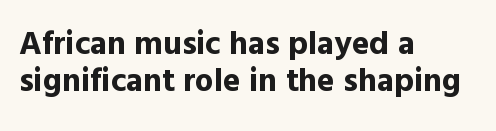
Q: Is the text bold? A: Yes.
Q: Is the text italic (slanted)? A: No, it is upright.
Q: Is the typeface a serif or a sans-serif typeface? A: Sans-serif.
Q: Is the text underlined? A: No.
Q: How is the paragraph aligned? A: Left-aligned.
Q: Is the spacing between letters normal or unusually wide? A: Normal.
Q: Is the spacing between lines tight, normal or loose? A: Tight.
Q: Width (condensed, normal, or wide)? A: Normal.
Q: x-height? A: Medium.
Q: Monospaced? A: No.
